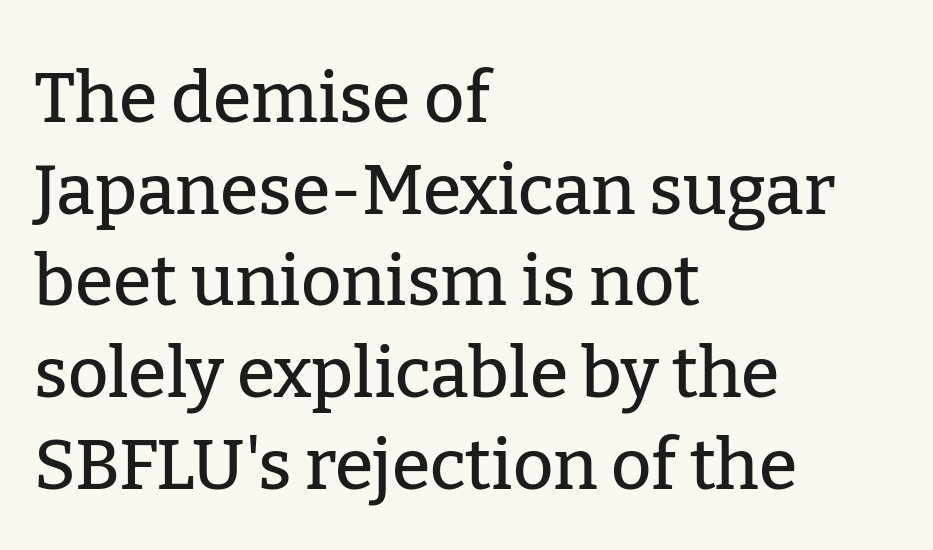
The image shows 70 px serif type, upright; set left-aligned, normal line spacing (1.31x), normal letter spacing, not underlined; low stroke contrast and a medium x-height.
